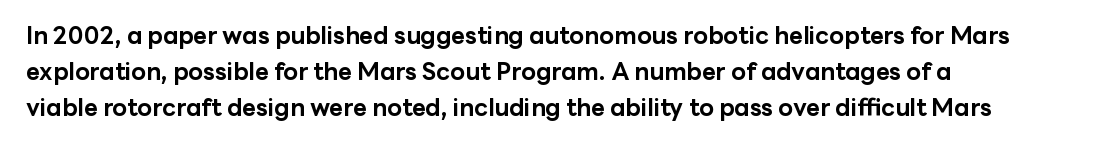
Q: Is the text bold? A: Yes.
Q: Is the text italic (slanted)? A: No, it is upright.
Q: Is the text underlined? A: No.
Q: How is the paragraph aligned? A: Left-aligned.
Q: Is the spacing between letters normal or unusually wide? A: Normal.
Q: Is the spacing between lines tight, normal or loose? A: Normal.
